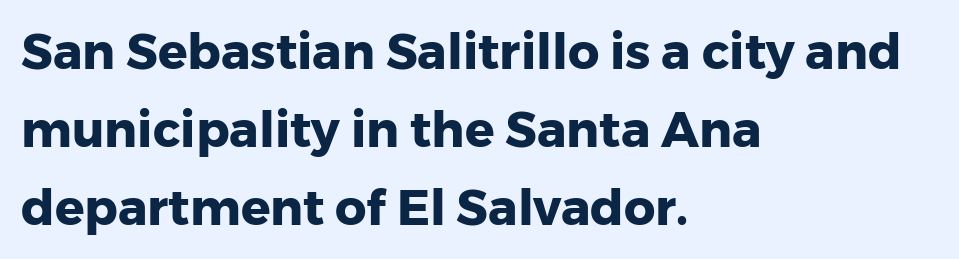
{"serif": "no", "italic": "no", "bold": "yes", "weight": "heavy", "width": "normal", "stroke_contrast": "low", "x_height": "medium", "monospaced": "no", "underline": "no", "align": "left", "line_spacing": "normal", "line_spacing_ratio": 1.59, "letter_spacing": "normal", "letter_spacing_em": 0.0, "glyph_px": 49}
